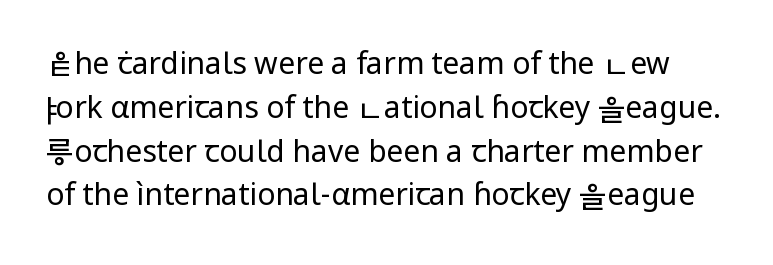
The image shows 30 px regular-weight sans-serif type, upright; set normal line spacing (1.46x), normal letter spacing, not underlined; low stroke contrast and a medium x-height.
